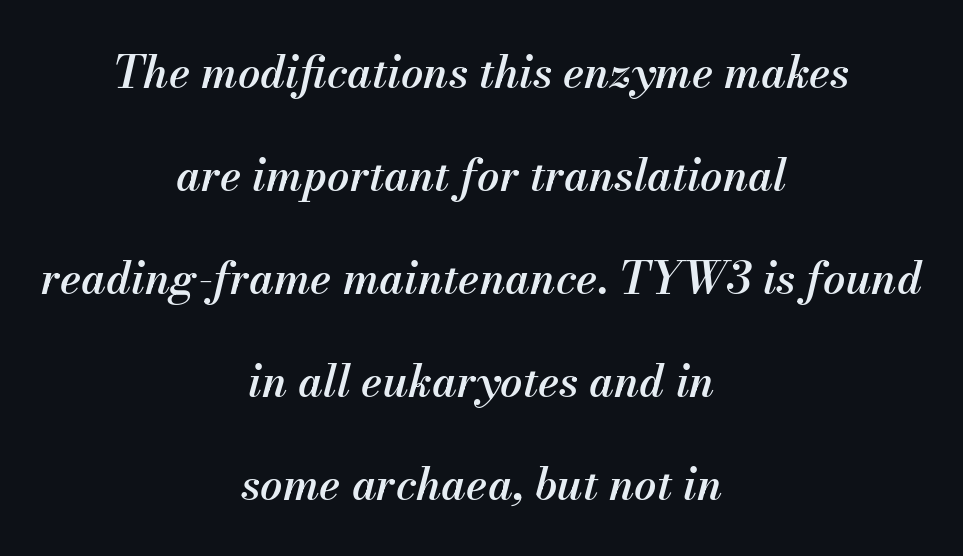
Both edges are ragged and mirror each other, which tells us the setting is centered. Slant detected: the letters are inclined. This sample uses plain, unmodified letter spacing. The letters are semibold — heavier than regular but short of a full bold. Widely set lines give the paragraph a tall, airy silhouette.
